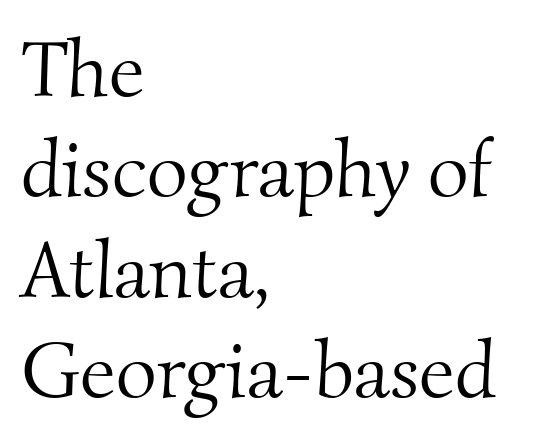
The paragraph has a hard left edge and a soft right edge. Here the glyphs are tracked normally, forming tight word shapes. Unlike a clean sans, this face finishes its strokes with serifs. Spacing verdict: proportional, widths tailored to each character.
